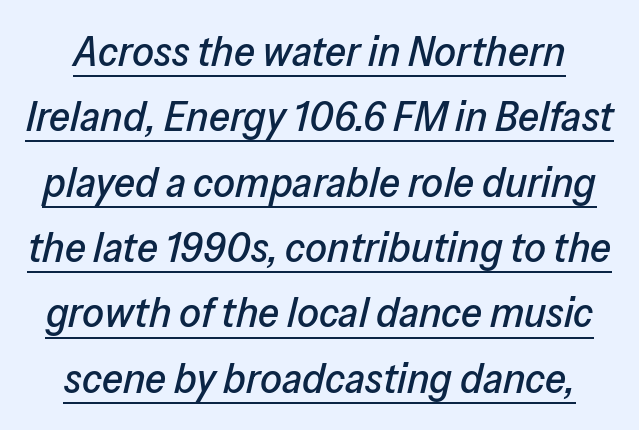
Q: Is the text italic (slanted)? A: Yes, it leans right by about 13 degrees.
Q: Is the text underlined? A: Yes.
Q: Is the spacing between letters normal or unusually wide? A: Normal.
Q: Is the spacing between lines tight, normal or loose? A: Normal.
Q: Width (condensed, normal, or wide)? A: Normal.
Q: Stroke contrast? A: Low.
Q: x-height? A: Medium.
Q: Monospaced? A: No.
